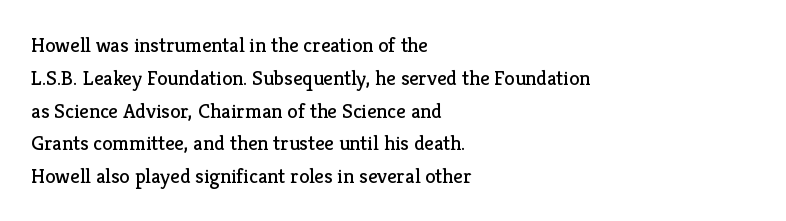
The image shows 21 px text type, upright; set left-aligned, normal line spacing (1.56x), normal letter spacing, not underlined.
